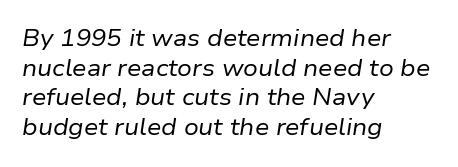
Q: Is the text bold? A: No.
Q: Is the text italic (slanted)? A: Yes, it leans right by about 9 degrees.
Q: Is the text underlined? A: No.
Q: How is the paragraph aligned? A: Left-aligned.
Q: Is the spacing between letters normal or unusually wide? A: Normal.
Q: Is the spacing between lines tight, normal or loose? A: Normal.
